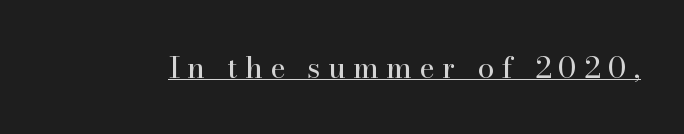
The image shows 30 px regular-weight serif type, upright; set unusually wide letter spacing (+0.24 em), underlined; high stroke contrast and a small x-height.
